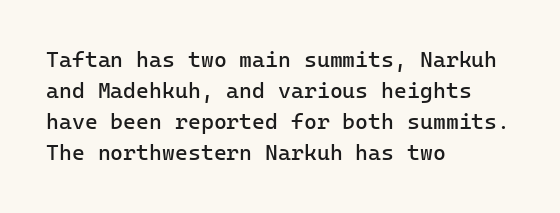
{"italic": "no", "bold": "no", "underline": "no", "align": "left", "line_spacing": "normal", "line_spacing_ratio": 1.41, "letter_spacing": "normal", "letter_spacing_em": 0.0, "glyph_px": 22}
